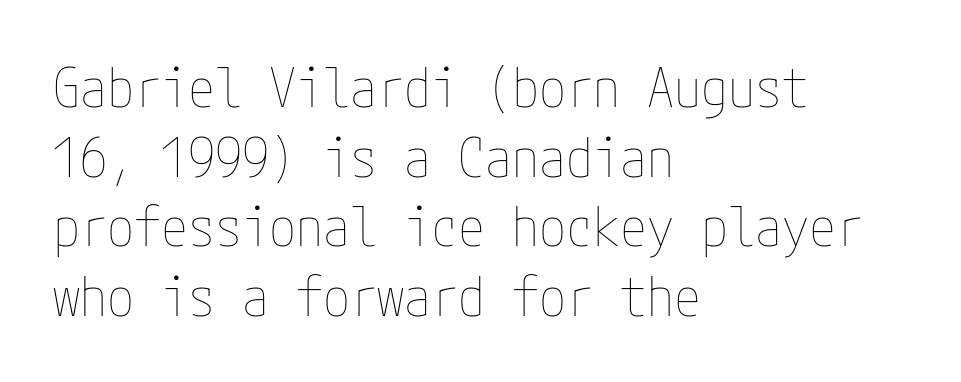
The image shows 54 px thin, condensed type, upright; set left-aligned, normal line spacing (1.29x), normal letter spacing, not underlined; low stroke contrast and a medium x-height.
